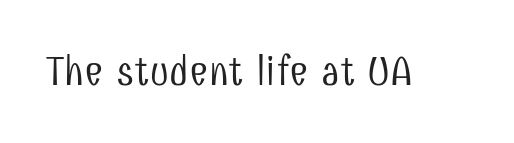
Vertical stems look standard width or narrower in stroke. Nope, no serifs anywhere on these letters. Default kerning and tracking; the words read as compact shapes. A typesetter would mark this as roman, not italic. The space directly below the letters is spotless.
